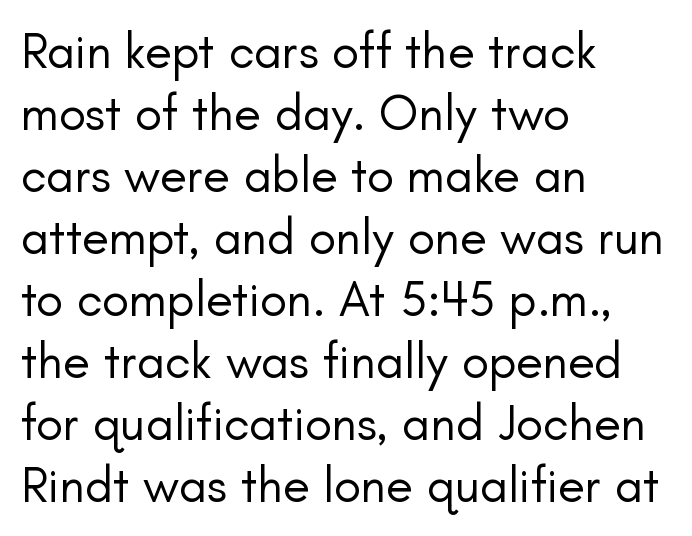
The image shows 50 px regular-weight sans-serif type, upright; set left-aligned, line spacing 1.24x, normal letter spacing, not underlined; low stroke contrast and a small x-height.
